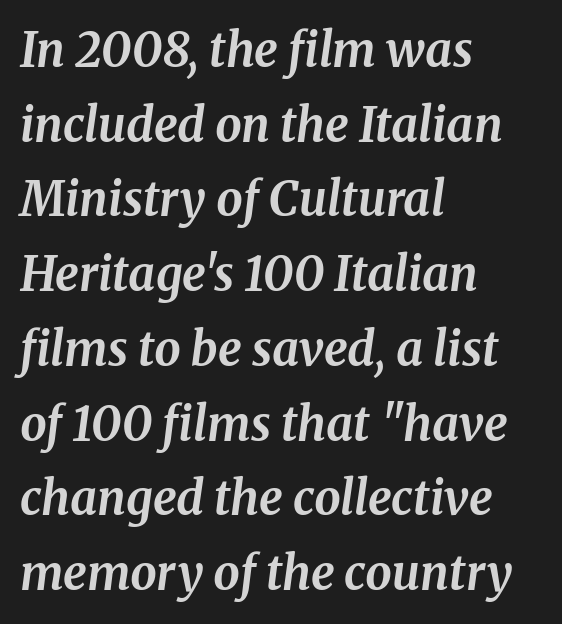
If you measured baseline to baseline, you'd find a middling distance. You can tell it's italic because the verticals aren't actually vertical. The passage shown has conventional tracking throughout. The typesetting leans heavy: a genuine bold. You can tell from the footed stems that serif type was used. The words here are not underlined.
